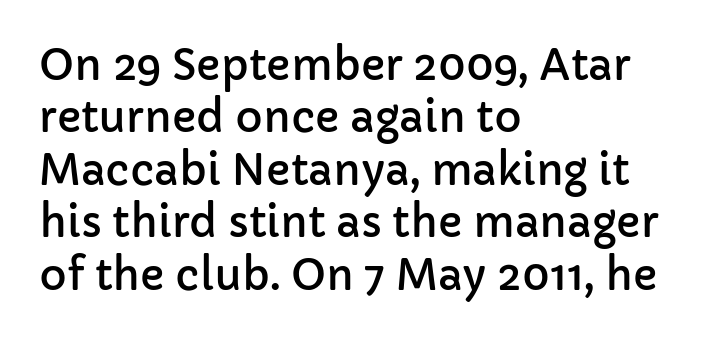
{"serif": "no", "italic": "no", "width": "normal", "stroke_contrast": "low", "x_height": "medium", "monospaced": "no", "underline": "no", "align": "left", "line_spacing": "normal", "line_spacing_ratio": 1.25, "letter_spacing": "normal", "letter_spacing_em": 0.0, "glyph_px": 42}
